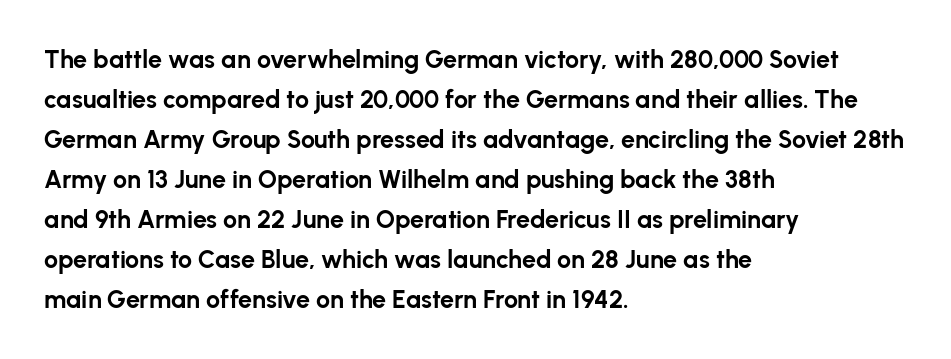
{"italic": "no", "bold": "yes", "underline": "no", "align": "left", "line_spacing": "normal", "line_spacing_ratio": 1.6, "letter_spacing": "normal", "letter_spacing_em": 0.0, "glyph_px": 25}
